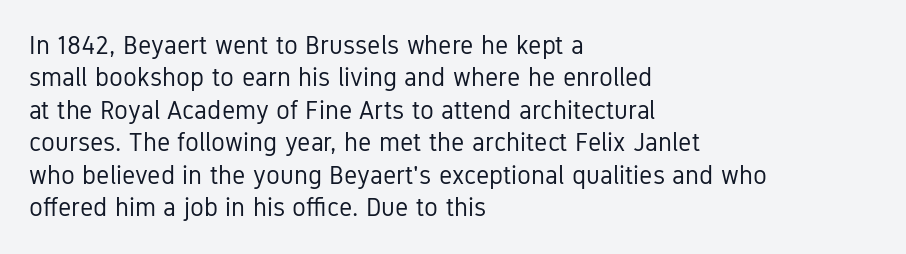
Q: Is the text bold? A: No.
Q: Is the text italic (slanted)? A: No, it is upright.
Q: Is the text underlined? A: No.
Q: How is the paragraph aligned? A: Left-aligned.
Q: Is the spacing between letters normal or unusually wide? A: Normal.
Q: Is the spacing between lines tight, normal or loose? A: Normal.
